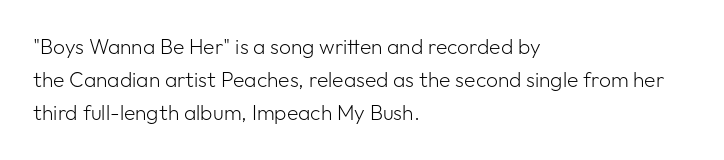
The face looks like a standard text weight, possibly lighter. Short and long lines alike share a common starting point at left. Vertically, the passage feels balanced, rows spaced as you'd expect. A bare baseline throughout the passage. Here the glyphs are tracked normally, forming tight word shapes.
